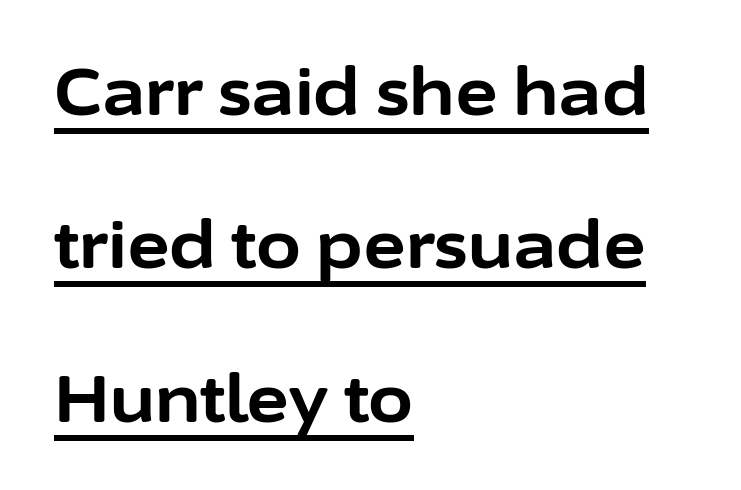
Q: Is the text bold? A: Yes.
Q: Is the text italic (slanted)? A: No, it is upright.
Q: Is the typeface a serif or a sans-serif typeface? A: Sans-serif.
Q: Is the text underlined? A: Yes.
Q: How is the paragraph aligned? A: Left-aligned.
Q: Is the spacing between letters normal or unusually wide? A: Normal.
Q: Is the spacing between lines tight, normal or loose? A: Loose.
Q: Width (condensed, normal, or wide)? A: Normal.
Q: Stroke contrast? A: Low.
Q: x-height? A: Medium.
Q: Monospaced? A: No.
